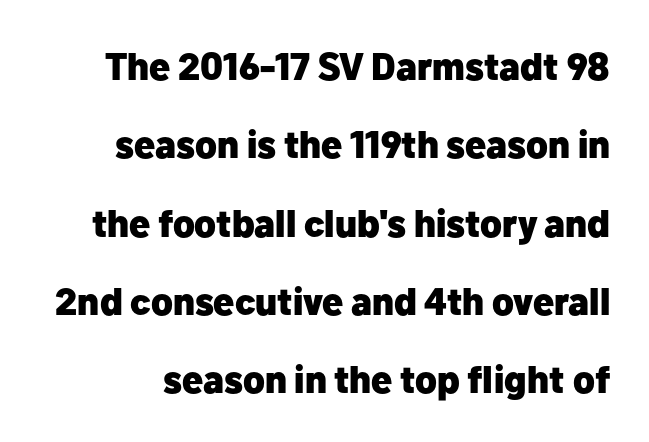
{"serif": "no", "italic": "no", "bold": "yes", "weight": "heavy", "width": "normal", "stroke_contrast": "low", "x_height": "medium", "monospaced": "no", "underline": "no", "line_spacing": "loose", "line_spacing_ratio": 2.06, "letter_spacing": "normal", "letter_spacing_em": 0.0, "glyph_px": 38}
